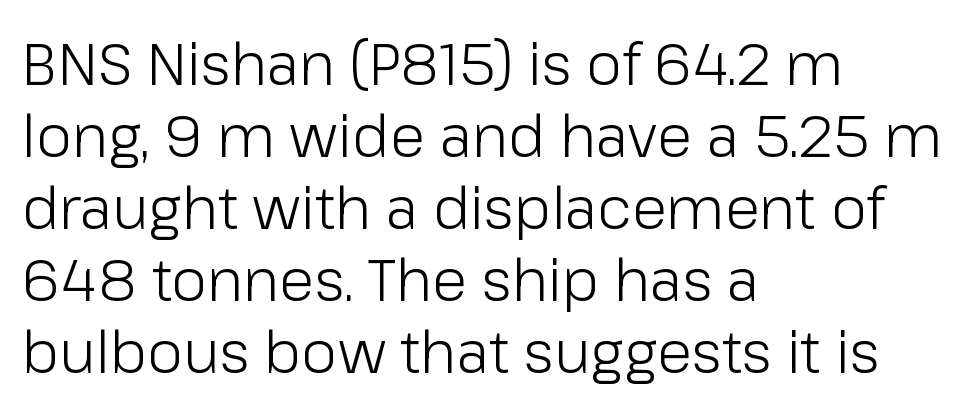
{"serif": "no", "italic": "no", "bold": "no", "weight": "light", "width": "normal", "stroke_contrast": "low", "x_height": "medium", "monospaced": "no", "underline": "no", "align": "left", "line_spacing_ratio": 1.24, "letter_spacing": "normal", "letter_spacing_em": 0.0, "glyph_px": 58}
